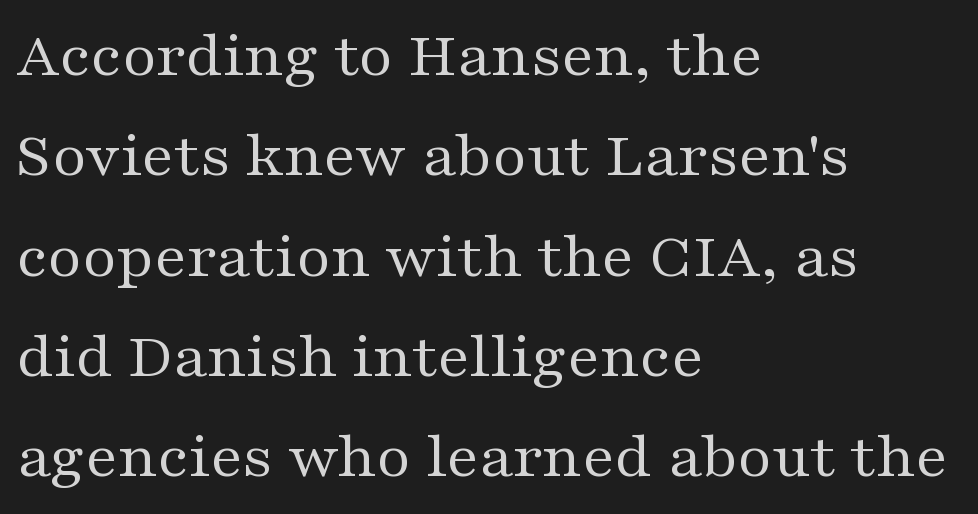
Q: Is the text bold? A: No.
Q: Is the text italic (slanted)? A: No, it is upright.
Q: Is the typeface a serif or a sans-serif typeface? A: Serif.
Q: Is the text underlined? A: No.
Q: How is the paragraph aligned? A: Left-aligned.
Q: Is the spacing between letters normal or unusually wide? A: Normal.
Q: Is the spacing between lines tight, normal or loose? A: Normal.
Q: Width (condensed, normal, or wide)? A: Wide.
Q: Stroke contrast? A: Medium.
Q: x-height? A: Medium.
Q: Monospaced? A: No.
